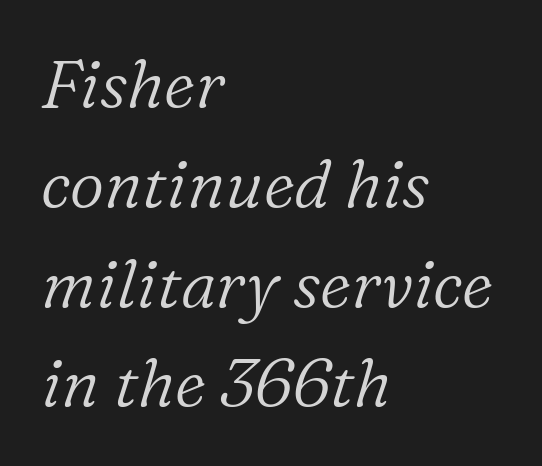
The image shows 67 px light serif type, italic (leaning right); set left-aligned, normal line spacing (1.49x), normal letter spacing, not underlined; low stroke contrast and a medium x-height.
